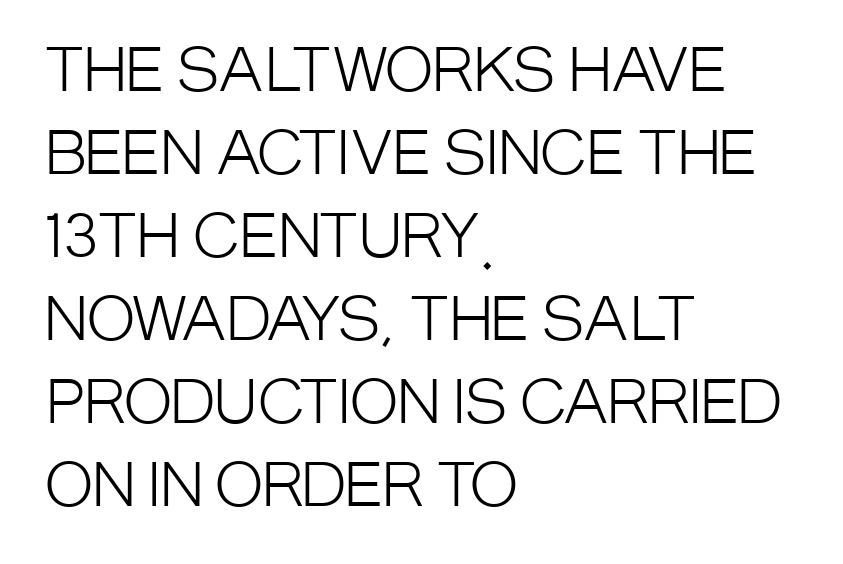
{"serif": "no", "italic": "no", "bold": "no", "weight": "light", "width": "condensed", "stroke_contrast": "low", "x_height": "large", "monospaced": "no", "underline": "no", "align": "left", "line_spacing": "normal", "line_spacing_ratio": 1.43, "letter_spacing": "normal", "letter_spacing_em": 0.0, "glyph_px": 58}
